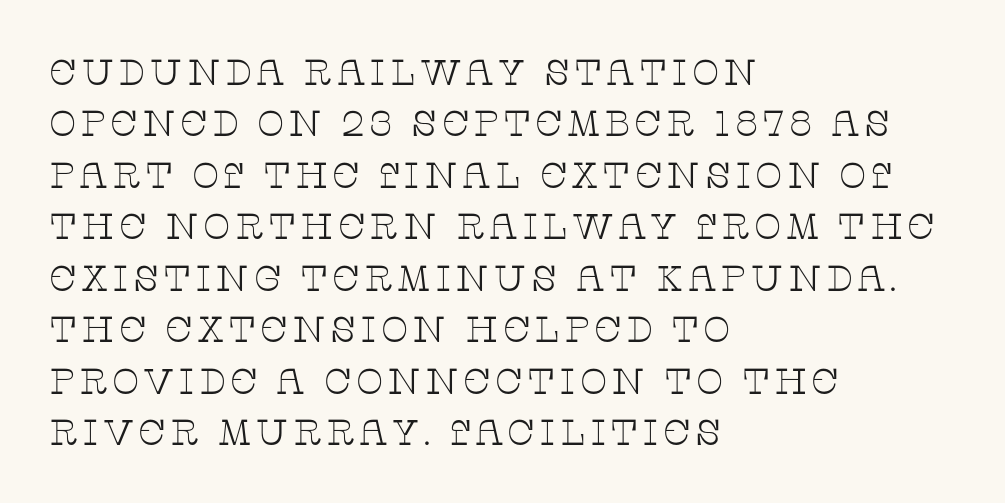
The image shows 36 px thin, wide serif type, upright; set left-aligned, normal line spacing (1.43x), not underlined; low stroke contrast and a large x-height.
